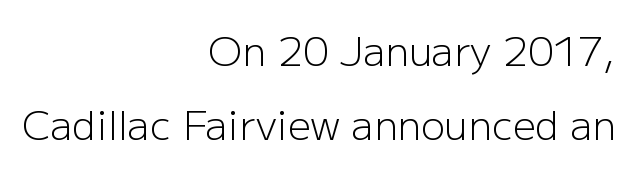
{"serif": "no", "italic": "no", "bold": "no", "weight": "light", "width": "normal", "stroke_contrast": "low", "x_height": "medium", "monospaced": "no", "underline": "no", "align": "right", "line_spacing_ratio": 1.85, "letter_spacing": "normal", "letter_spacing_em": 0.0, "glyph_px": 40}
